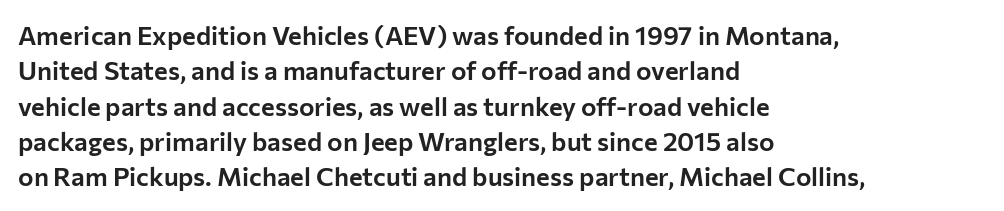
The image shows 26 px text type, upright; set left-aligned, normal line spacing (1.36x), normal letter spacing, not underlined.
